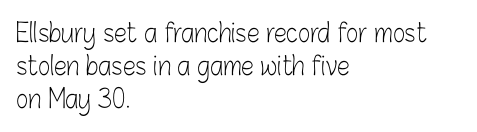
When letters stand straight like this, we call the style roman or upright. These lines sit exactly where default settings would place them. Students, note that the glyphs here touch the page at normal intervals. The passage shown is not bold in any degree. In CSS terms this would be text-align: left. Underlining? Definitely not there.
